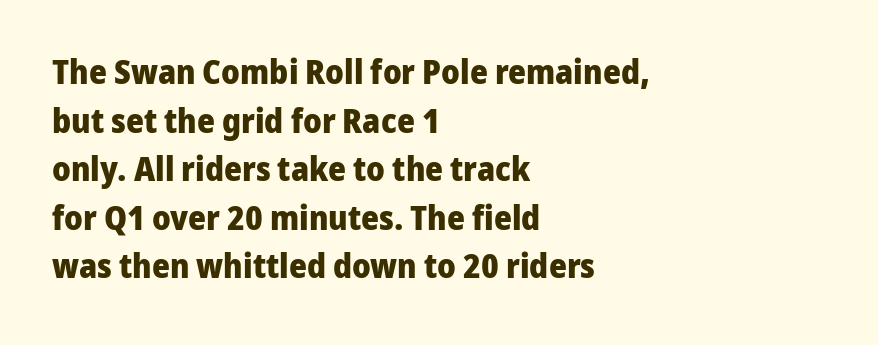
The image shows 34 px heavy sans-serif type, upright; set left-aligned, normal line spacing (1.43x), normal letter spacing, not underlined; low stroke contrast and a medium x-height.
